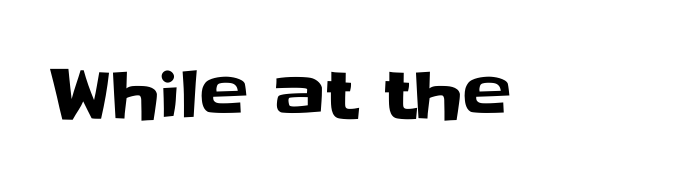
Q: Is the text italic (slanted)? A: No, it is upright.
Q: Is the typeface a serif or a sans-serif typeface? A: Sans-serif.
Q: Is the text underlined? A: No.
Q: Is the spacing between letters normal or unusually wide? A: Normal.
Q: Width (condensed, normal, or wide)? A: Normal.
Q: Stroke contrast? A: Low.
Q: x-height? A: Large.
Q: Monospaced? A: No.
